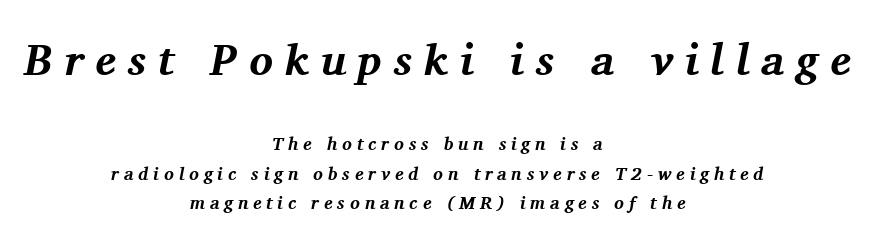
Display-style spreading of the glyphs; the letterfit is very open. Quick note: interline space is typical. No word sits above an underline. A serif font was chosen for this passage. The rendering uses natural spacing where letterforms have individual widths.
